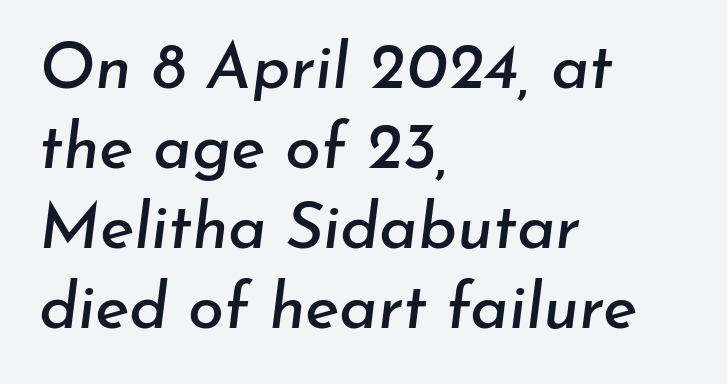
Q: Is the text italic (slanted)? A: Yes, it leans right by about 7 degrees.
Q: Is the text underlined? A: No.
Q: How is the paragraph aligned? A: Left-aligned.
Q: Is the spacing between letters normal or unusually wide? A: Normal.
Q: Width (condensed, normal, or wide)? A: Normal.
Q: Stroke contrast? A: Low.
Q: x-height? A: Small.
Q: Monospaced? A: No.
